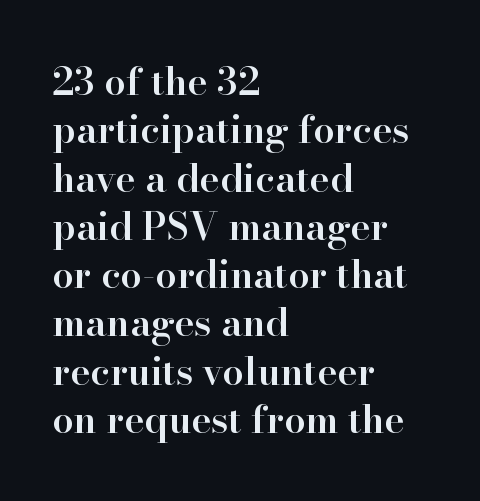
Q: Is the text bold? A: Semi-bold.
Q: Is the text italic (slanted)? A: No, it is upright.
Q: Is the typeface a serif or a sans-serif typeface? A: Serif.
Q: Is the text underlined? A: No.
Q: How is the paragraph aligned? A: Left-aligned.
Q: Is the spacing between letters normal or unusually wide? A: Normal.
Q: Is the spacing between lines tight, normal or loose? A: Normal.
Q: Width (condensed, normal, or wide)? A: Normal.
Q: Stroke contrast? A: High.
Q: x-height? A: Small.
Q: Monospaced? A: No.
